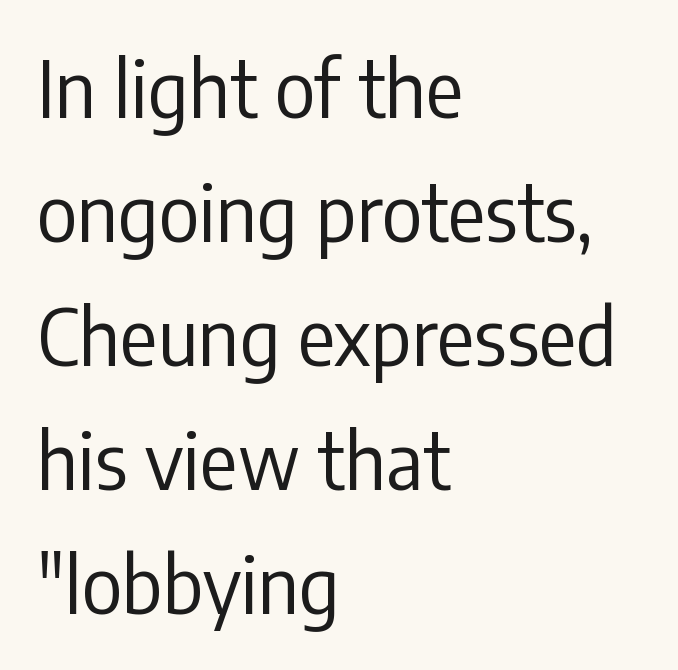
Q: Is the text bold? A: No.
Q: Is the text italic (slanted)? A: No, it is upright.
Q: Is the typeface a serif or a sans-serif typeface? A: Sans-serif.
Q: Is the text underlined? A: No.
Q: How is the paragraph aligned? A: Left-aligned.
Q: Is the spacing between letters normal or unusually wide? A: Normal.
Q: Is the spacing between lines tight, normal or loose? A: Normal.
Q: Width (condensed, normal, or wide)? A: Condensed.
Q: Stroke contrast? A: Low.
Q: x-height? A: Medium.
Q: Monospaced? A: No.
